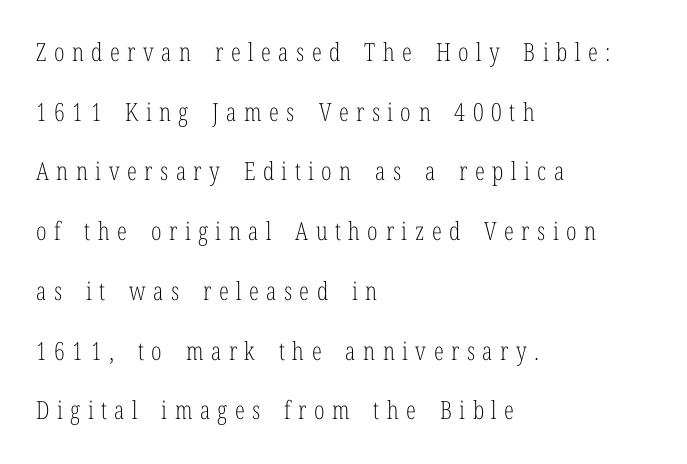
{"italic": "no", "bold": "no", "underline": "no", "align": "left", "line_spacing": "loose", "line_spacing_ratio": 2.39, "letter_spacing": "wide", "letter_spacing_em": 0.3, "glyph_px": 25}
